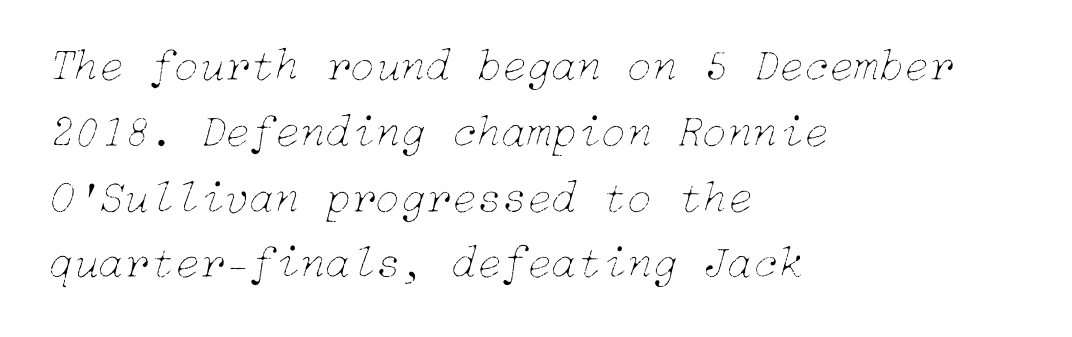
{"italic": "yes", "lean": "right", "slant_degrees": 15, "bold": "no", "weight": "thin", "width": "normal", "stroke_contrast": "low", "x_height": "medium", "underline": "no", "align": "left", "line_spacing": "normal", "line_spacing_ratio": 1.43, "letter_spacing": "normal", "letter_spacing_em": 0.0, "glyph_px": 46}
